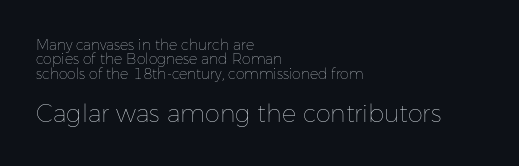
{"italic": "no", "bold": "no", "underline": "no", "align": "left", "line_spacing": "tight", "line_spacing_ratio": 1.02, "letter_spacing": "normal", "letter_spacing_em": 0.0, "larger_block": "second", "size_ratio": 1.71, "glyph_px": 24}
